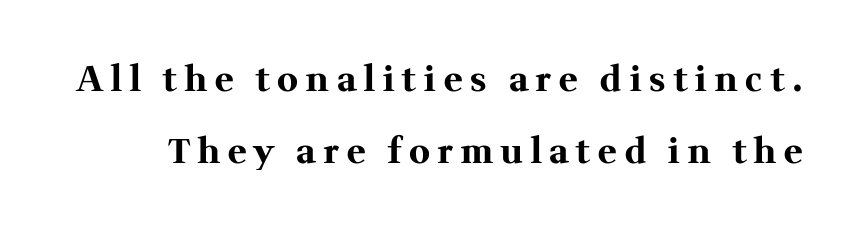
{"serif": "yes", "italic": "no", "bold": "yes", "weight": "bold", "width": "normal", "stroke_contrast": "medium", "x_height": "medium", "monospaced": "no", "underline": "no", "line_spacing": "loose", "line_spacing_ratio": 2.05, "letter_spacing": "wide", "letter_spacing_em": 0.23, "glyph_px": 35}
